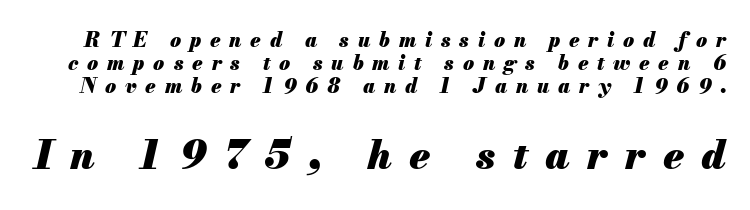
{"italic": "yes", "lean": "right", "slant_degrees": 13, "bold": "yes", "weight": "heavy", "width": "normal", "stroke_contrast": "medium", "x_height": "small", "monospaced": "no", "underline": "no", "line_spacing": "tight", "line_spacing_ratio": 1.14, "letter_spacing": "wide", "letter_spacing_em": 0.44, "larger_block": "second", "size_ratio": 2.0, "glyph_px": 40}
